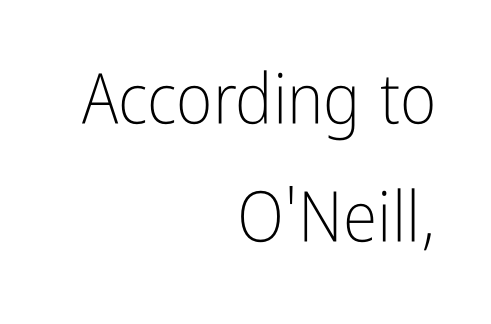
{"serif": "no", "italic": "no", "bold": "no", "weight": "light", "width": "condensed", "stroke_contrast": "low", "x_height": "medium", "monospaced": "no", "underline": "no", "align": "right", "line_spacing": "normal", "line_spacing_ratio": 1.68, "letter_spacing": "normal", "letter_spacing_em": 0.0, "glyph_px": 70}
